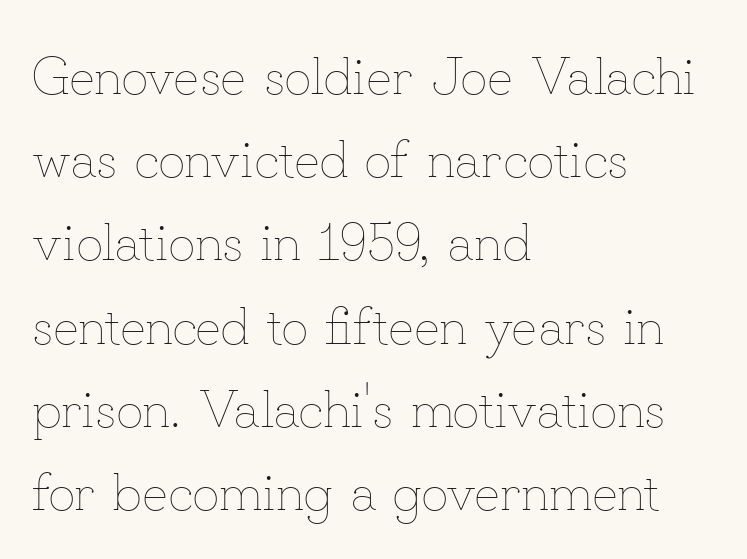
{"italic": "no", "bold": "no", "weight": "thin", "width": "normal", "stroke_contrast": "low", "x_height": "small", "monospaced": "no", "underline": "no", "align": "left", "line_spacing": "normal", "line_spacing_ratio": 1.57, "letter_spacing": "normal", "letter_spacing_em": 0.0, "glyph_px": 53}
